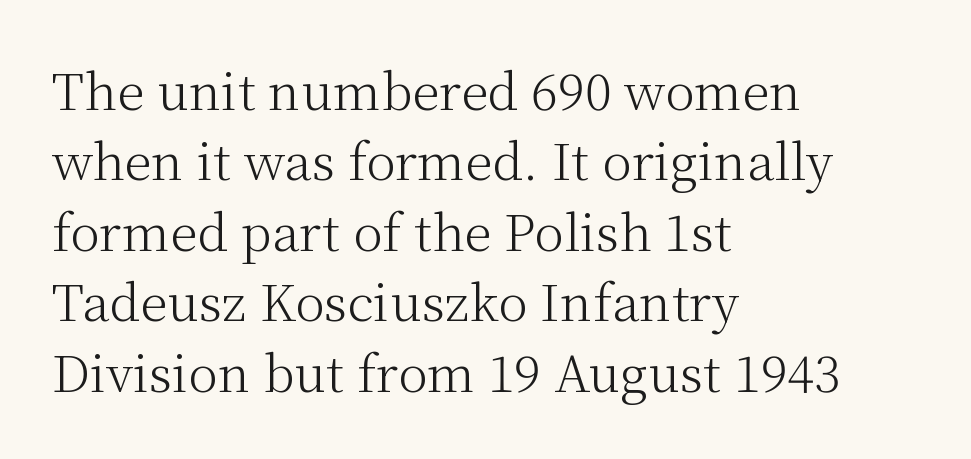
Q: Is the text bold? A: No.
Q: Is the text italic (slanted)? A: No, it is upright.
Q: Is the typeface a serif or a sans-serif typeface? A: Serif.
Q: Is the text underlined? A: No.
Q: How is the paragraph aligned? A: Left-aligned.
Q: Is the spacing between letters normal or unusually wide? A: Normal.
Q: Is the spacing between lines tight, normal or loose? A: Normal.
Q: Width (condensed, normal, or wide)? A: Normal.
Q: Stroke contrast? A: Medium.
Q: x-height? A: Medium.
Q: Monospaced? A: No.
